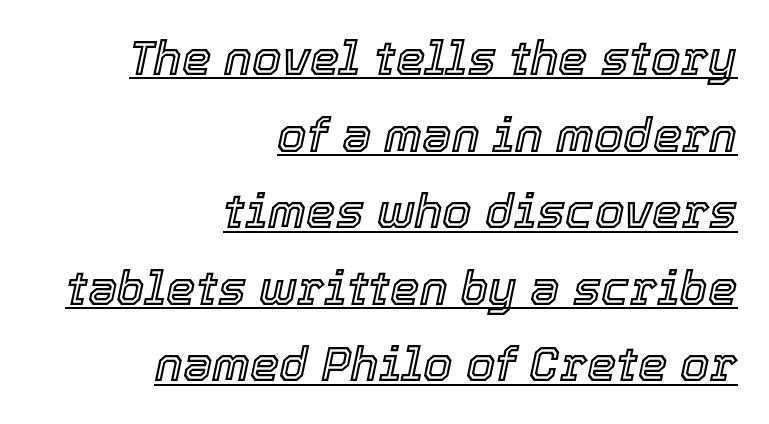
Q: Is the text italic (slanted)? A: Yes, it leans right by about 12 degrees.
Q: Is the text underlined? A: Yes.
Q: How is the paragraph aligned? A: Right-aligned.
Q: Is the spacing between letters normal or unusually wide? A: Normal.
Q: Is the spacing between lines tight, normal or loose? A: Normal.
Q: Width (condensed, normal, or wide)? A: Normal.
Q: x-height? A: Medium.
Q: Monospaced? A: No.
